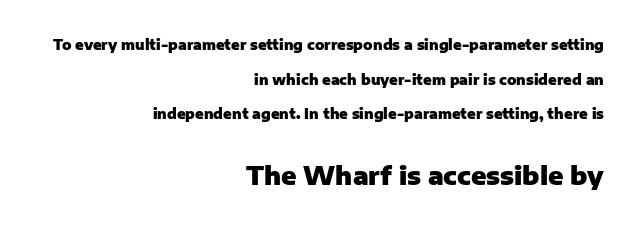
Q: Is the text bold? A: Yes.
Q: Is the text italic (slanted)? A: No, it is upright.
Q: Is the text underlined? A: No.
Q: How is the paragraph aligned? A: Right-aligned.
Q: Is the spacing between letters normal or unusually wide? A: Normal.
Q: Is the spacing between lines tight, normal or loose? A: Loose.
Q: Which block of text is set in a larger size, the first (top) or the second (bottom)? A: The second (bottom) one.
